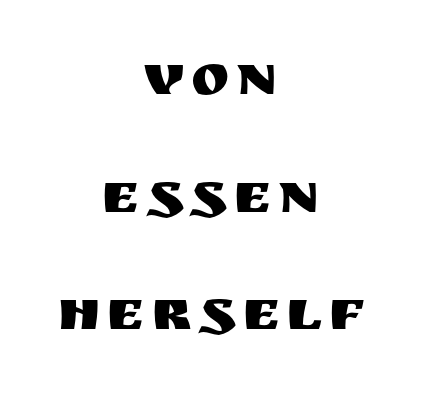
The block of text is sparse from top to bottom, with ample space between rows. Leftover space on each line is divided equally before and after the words. The space beneath each line is pristine and unruled. These lines were composed using upright roman letters. In terms of letterform style, serifs are entirely absent. Character widths vary here, with narrow letters taking less room than wide ones.
